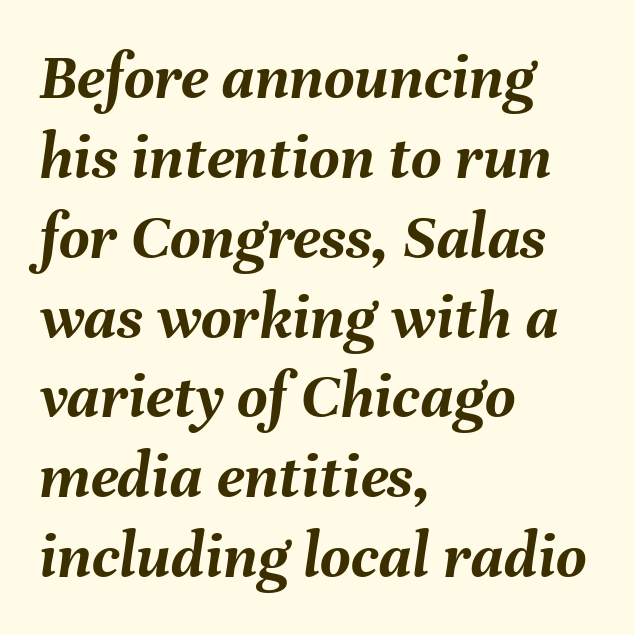
The image shows 66 px semibold type, italic (leaning right); set left-aligned, line spacing 1.21x, normal letter spacing, not underlined; medium stroke contrast and a medium x-height.
